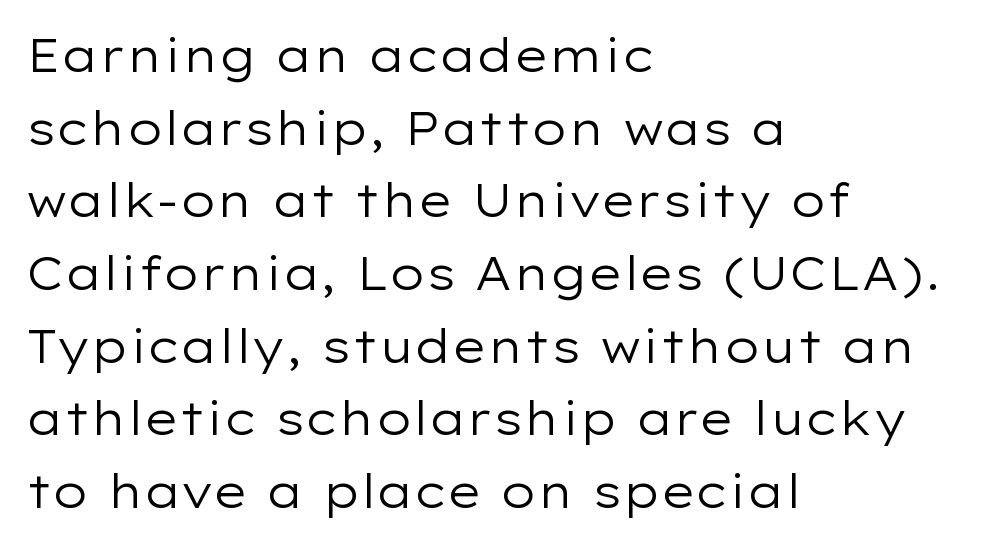
{"serif": "no", "italic": "no", "bold": "no", "weight": "regular", "width": "wide", "stroke_contrast": "low", "x_height": "medium", "monospaced": "no", "underline": "no", "align": "left", "line_spacing": "normal", "line_spacing_ratio": 1.58, "letter_spacing": "normal", "letter_spacing_em": 0.0, "glyph_px": 46}
